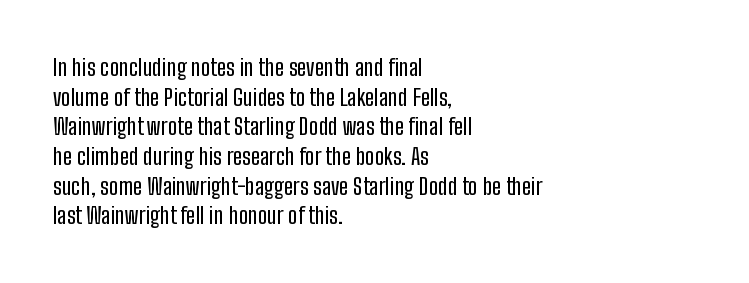
Q: Is the text italic (slanted)? A: No, it is upright.
Q: Is the text underlined? A: No.
Q: How is the paragraph aligned? A: Left-aligned.
Q: Is the spacing between letters normal or unusually wide? A: Normal.
Q: Is the spacing between lines tight, normal or loose? A: Normal.
